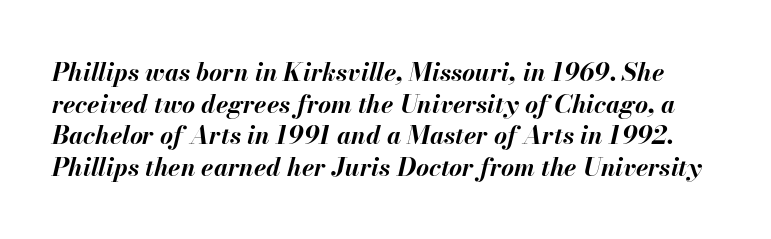
Q: Is the text bold? A: Yes.
Q: Is the text italic (slanted)? A: Yes, it leans right by about 13 degrees.
Q: Is the text underlined? A: No.
Q: Is the spacing between letters normal or unusually wide? A: Normal.
Q: Is the spacing between lines tight, normal or loose? A: Normal.
